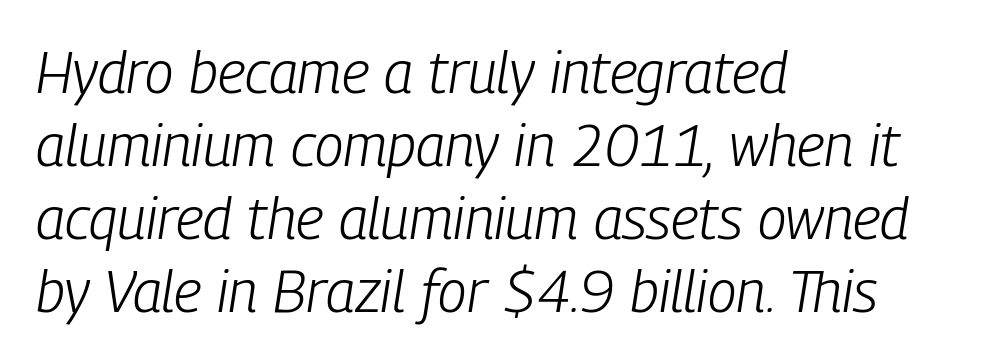
{"italic": "yes", "lean": "right", "slant_degrees": 9, "bold": "no", "weight": "light", "width": "condensed", "stroke_contrast": "low", "x_height": "medium", "monospaced": "no", "underline": "no", "align": "left", "line_spacing": "normal", "line_spacing_ratio": 1.26, "letter_spacing": "normal", "letter_spacing_em": 0.0, "glyph_px": 58}
